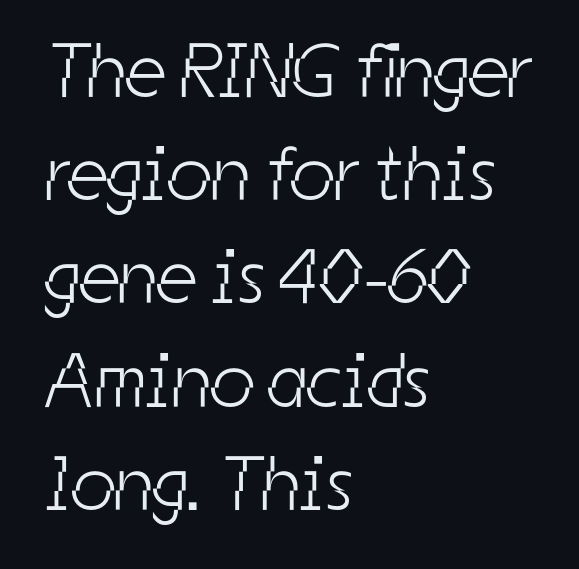
The image shows 77 px light, condensed sans-serif type; set left-aligned, normal line spacing (1.34x), normal letter spacing, not underlined; low stroke contrast and a medium x-height.
